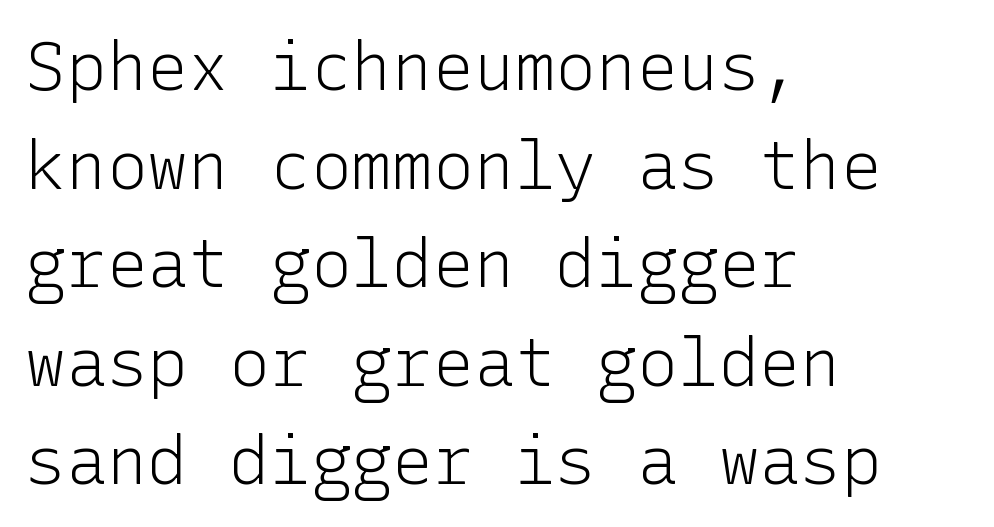
A typesetter would label this face a sans. The face looks like a standard text weight, possibly lighter. Lines of text with bare space underneath. No italicization has been applied; the sample stays upright.
